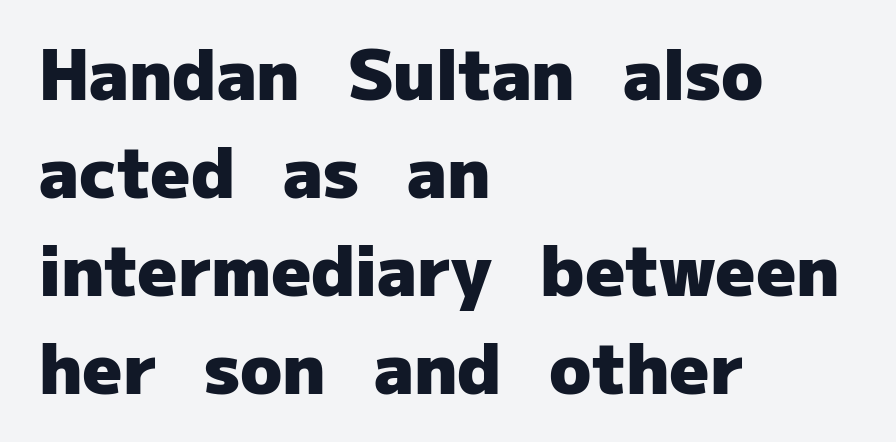
The image shows 69 px heavy sans-serif type, upright; set left-aligned, normal line spacing (1.42x), normal letter spacing, not underlined; low stroke contrast and a medium x-height.
